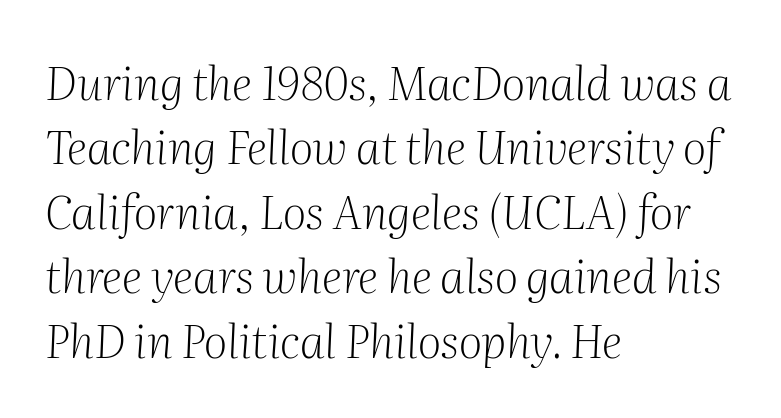
Q: Is the text bold? A: No.
Q: Is the text italic (slanted)? A: Yes, it leans right by about 2 degrees.
Q: Is the typeface a serif or a sans-serif typeface? A: Serif.
Q: Is the text underlined? A: No.
Q: How is the paragraph aligned? A: Left-aligned.
Q: Is the spacing between letters normal or unusually wide? A: Normal.
Q: Is the spacing between lines tight, normal or loose? A: Normal.
Q: Width (condensed, normal, or wide)? A: Normal.
Q: Stroke contrast? A: Medium.
Q: x-height? A: Medium.
Q: Monospaced? A: No.
